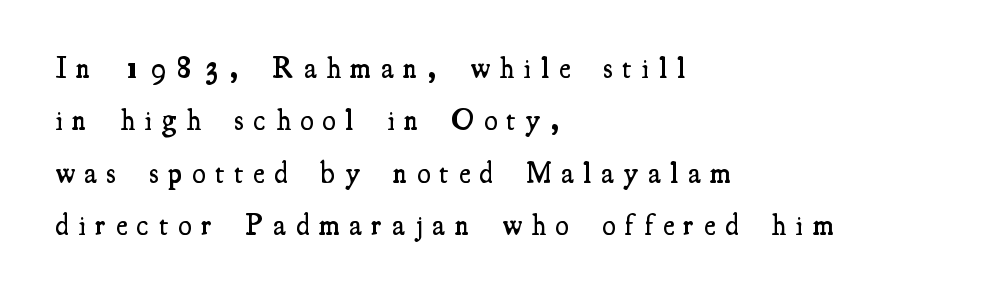
The image shows 30 px semibold, condensed serif type, upright; set left-aligned, line spacing 1.75x, unusually wide letter spacing (+0.33 em), not underlined; medium stroke contrast and a small x-height.
